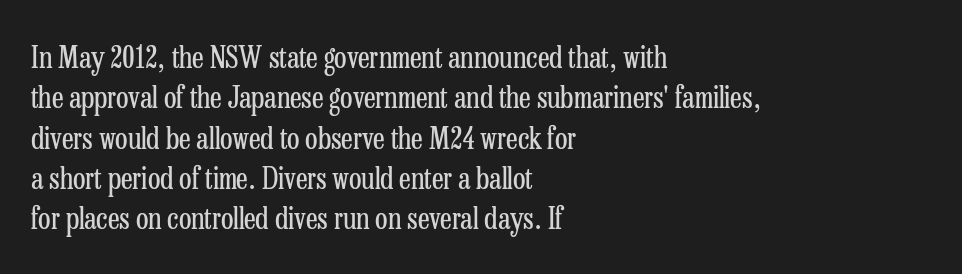
Q: Is the text bold? A: No.
Q: Is the text italic (slanted)? A: No, it is upright.
Q: Is the typeface a serif or a sans-serif typeface? A: Serif.
Q: Is the text underlined? A: No.
Q: How is the paragraph aligned? A: Left-aligned.
Q: Is the spacing between letters normal or unusually wide? A: Normal.
Q: Is the spacing between lines tight, normal or loose? A: Normal.
Q: Width (condensed, normal, or wide)? A: Condensed.
Q: Stroke contrast? A: Low.
Q: x-height? A: Medium.
Q: Monospaced? A: No.
